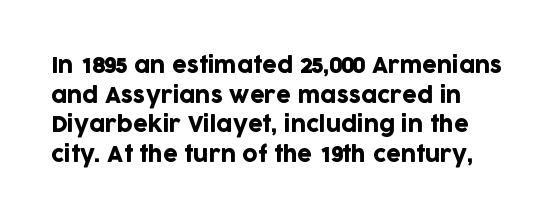
{"italic": "no", "underline": "no", "line_spacing": "normal", "line_spacing_ratio": 1.41, "letter_spacing": "normal", "letter_spacing_em": 0.0, "glyph_px": 21}
